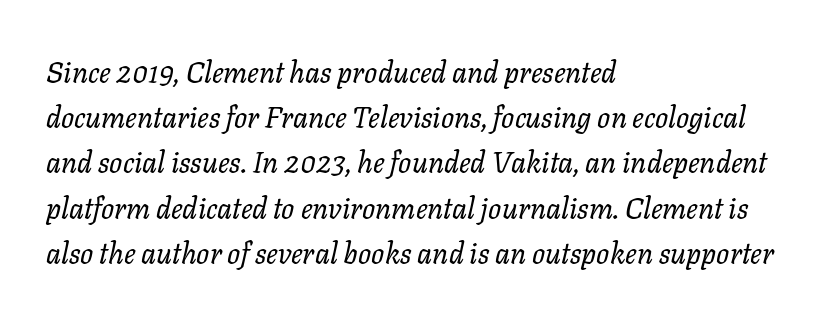
{"italic": "yes", "lean": "right", "slant_degrees": 11, "bold": "no", "weight": "regular", "width": "normal", "stroke_contrast": "low", "x_height": "medium", "monospaced": "no", "underline": "no", "align": "left", "line_spacing": "normal", "line_spacing_ratio": 1.56, "letter_spacing": "normal", "letter_spacing_em": 0.0, "glyph_px": 29}
